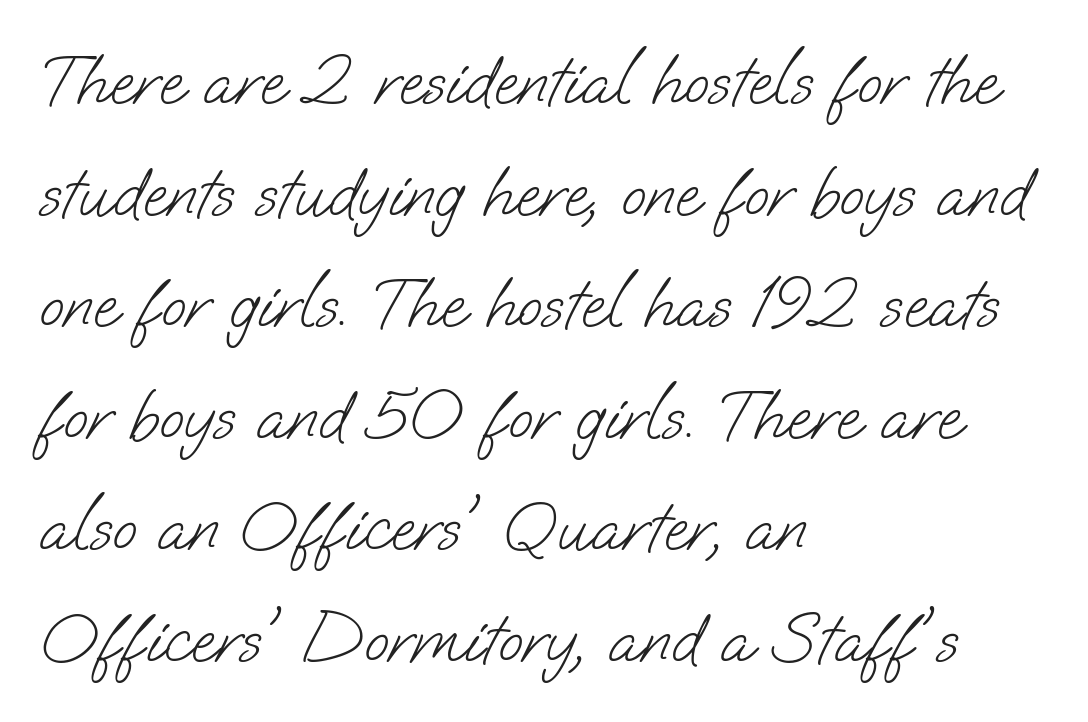
The image shows 72 px light sans-serif type; set left-aligned, normal line spacing (1.55x), normal letter spacing, not underlined; low stroke contrast and a small x-height.
